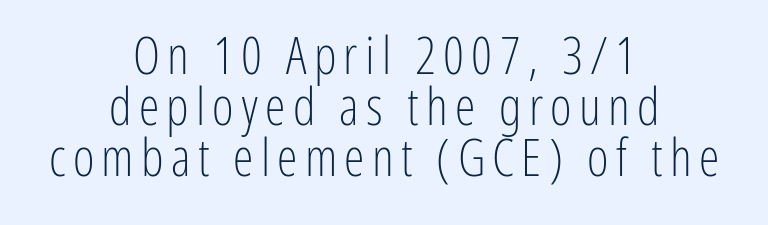
{"serif": "no", "italic": "no", "bold": "no", "weight": "light", "width": "condensed", "stroke_contrast": "low", "x_height": "medium", "monospaced": "no", "underline": "no", "align": "center", "line_spacing": "tight", "line_spacing_ratio": 0.98, "glyph_px": 52}
